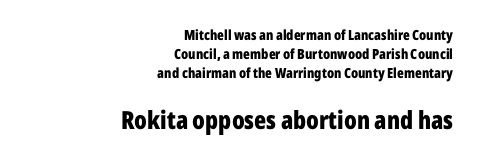
The image shows 25 px bold type, upright; set right-aligned, normal line spacing (1.36x), normal letter spacing, not underlined; the second (bottom) block is 1.79x larger.
